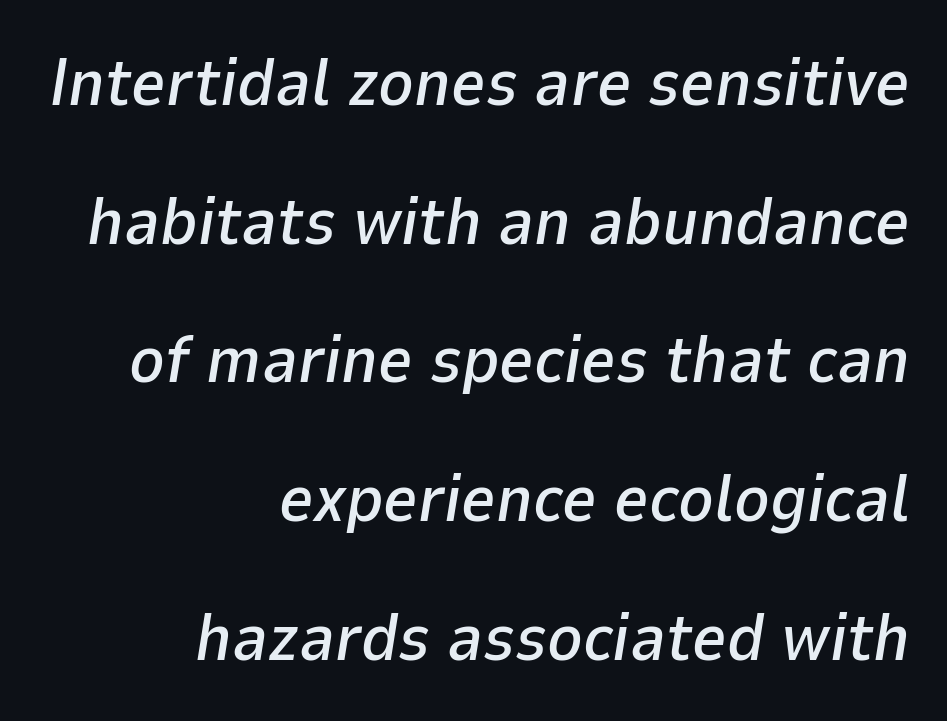
The leading is generous, giving the passage an open texture. The letterforms sit shoulder to shoulder at normal distance. Words float on clear page, feet unadorned. Emphasis-style slanted type is in use.
